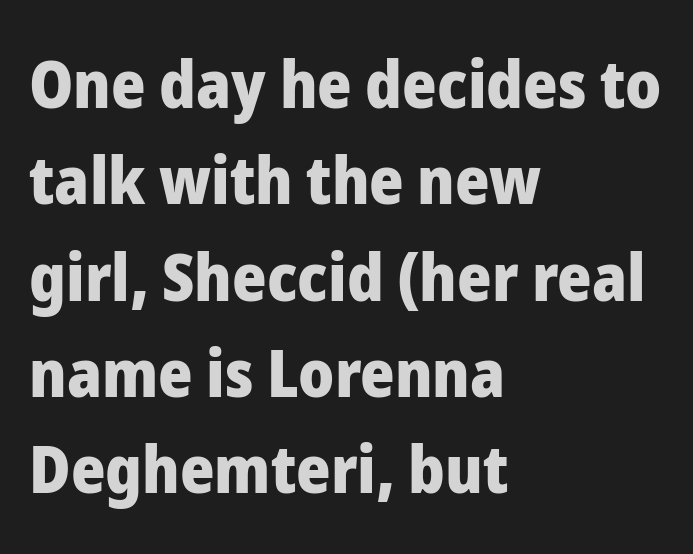
The image shows 66 px heavy sans-serif type, upright; set left-aligned, normal line spacing (1.46x), normal letter spacing, not underlined; low stroke contrast and a medium x-height.
